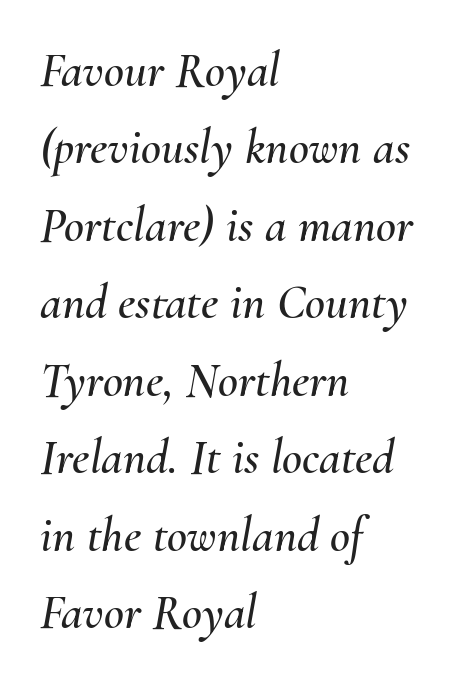
Look at the tracking — it's just the regular setting, nothing added. The lines sit at an ordinary, default distance from one another. In CSS terms this would be text-align: left. The passage shown is not underscored anywhere.
